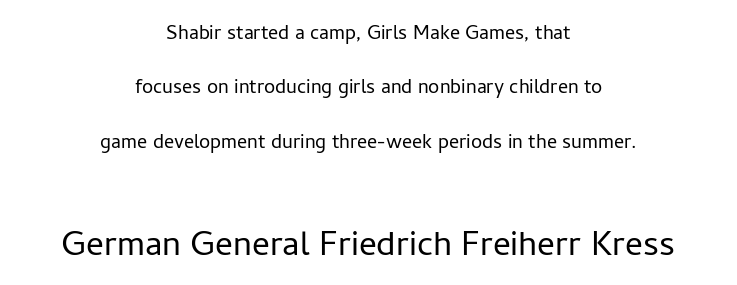
{"serif": "no", "italic": "no", "bold": "no", "weight": "light", "width": "normal", "stroke_contrast": "low", "x_height": "medium", "monospaced": "no", "underline": "no", "align": "center", "line_spacing": "loose", "line_spacing_ratio": 2.18, "letter_spacing": "normal", "letter_spacing_em": 0.0, "larger_block": "second", "size_ratio": 1.76, "glyph_px": 44}
